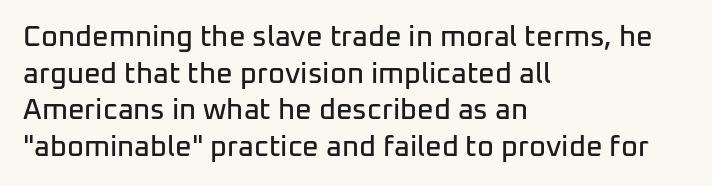
Q: Is the text italic (slanted)? A: No, it is upright.
Q: Is the typeface a serif or a sans-serif typeface? A: Sans-serif.
Q: Is the text underlined? A: No.
Q: How is the paragraph aligned? A: Left-aligned.
Q: Is the spacing between letters normal or unusually wide? A: Normal.
Q: Is the spacing between lines tight, normal or loose? A: Normal.
Q: Width (condensed, normal, or wide)? A: Normal.
Q: Stroke contrast? A: Low.
Q: x-height? A: Medium.
Q: Monospaced? A: No.
